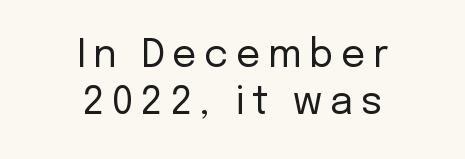
Q: Is the text bold? A: No.
Q: Is the text italic (slanted)? A: No, it is upright.
Q: Is the typeface a serif or a sans-serif typeface? A: Sans-serif.
Q: Is the text underlined? A: No.
Q: How is the paragraph aligned? A: Centered.
Q: Is the spacing between letters normal or unusually wide? A: Unusually wide.
Q: Width (condensed, normal, or wide)? A: Normal.
Q: Stroke contrast? A: Low.
Q: x-height? A: Medium.
Q: Monospaced? A: No.
